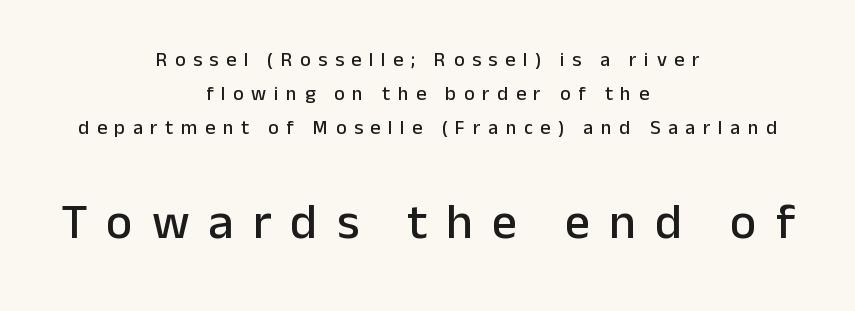
The image shows 50 px sans-serif type, upright; set centered, normal line spacing (1.7x), unusually wide letter spacing (+0.38 em), not underlined; the second (bottom) block is 2.5x larger; low stroke contrast and a medium x-height.
